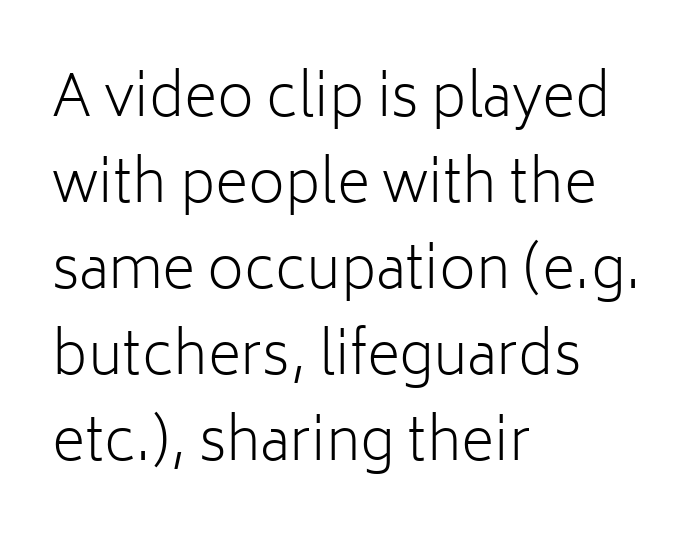
{"serif": "no", "italic": "no", "bold": "no", "weight": "light", "width": "normal", "stroke_contrast": "low", "x_height": "medium", "monospaced": "no", "underline": "no", "align": "left", "line_spacing": "normal", "line_spacing_ratio": 1.51, "letter_spacing": "normal", "letter_spacing_em": 0.0, "glyph_px": 57}
